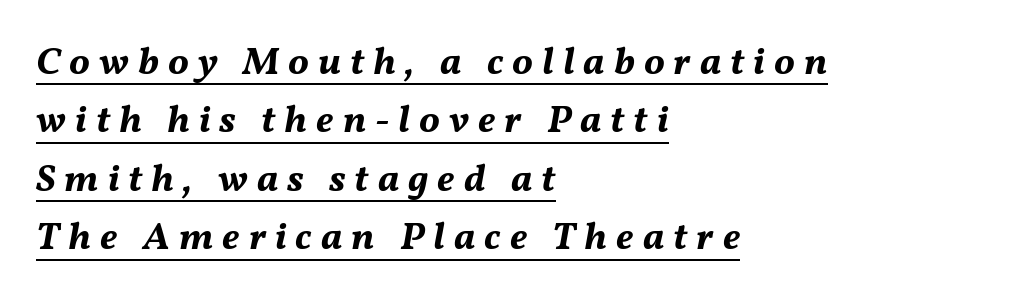
The image shows 39 px bold type, italic (leaning right); set left-aligned, normal line spacing (1.5x), unusually wide letter spacing (+0.23 em), underlined; medium stroke contrast and a medium x-height.
